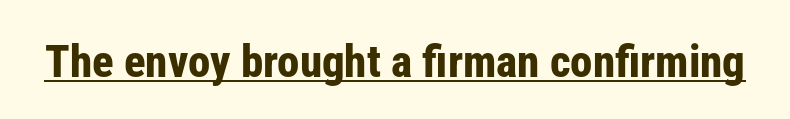
{"serif": "no", "italic": "no", "bold": "yes", "weight": "bold", "width": "condensed", "stroke_contrast": "low", "x_height": "medium", "monospaced": "no", "underline": "yes", "letter_spacing": "normal", "letter_spacing_em": 0.0, "glyph_px": 45}
